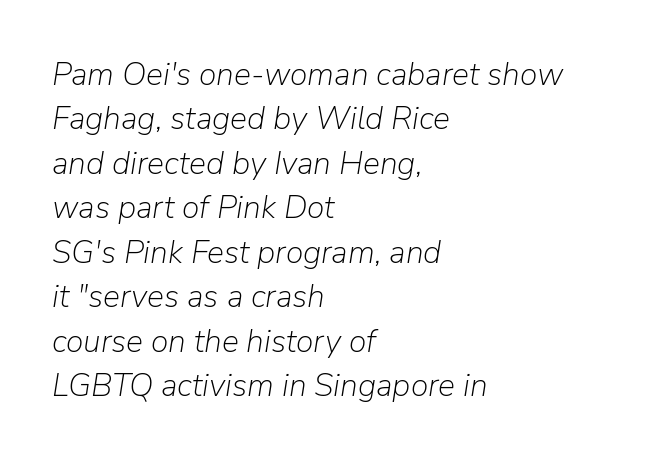
The image shows 32 px light type, italic (leaning right); set left-aligned, normal line spacing (1.39x), normal letter spacing, not underlined; low stroke contrast and a medium x-height.
